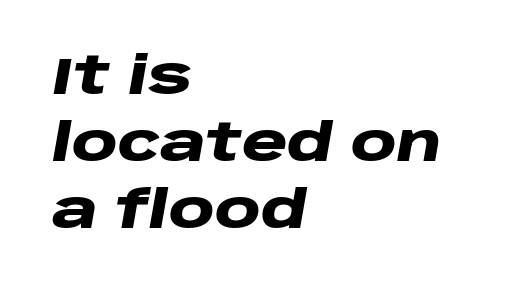
The ragged edge is on the right, which tells us the setting is flush left. Do the characters align in a grid? No, the font is proportional. Emphasis-style slanted type is in use. Honestly, the row spacing looks completely unremarkable. The type is set solid horizontally, with unmodified tracking.
